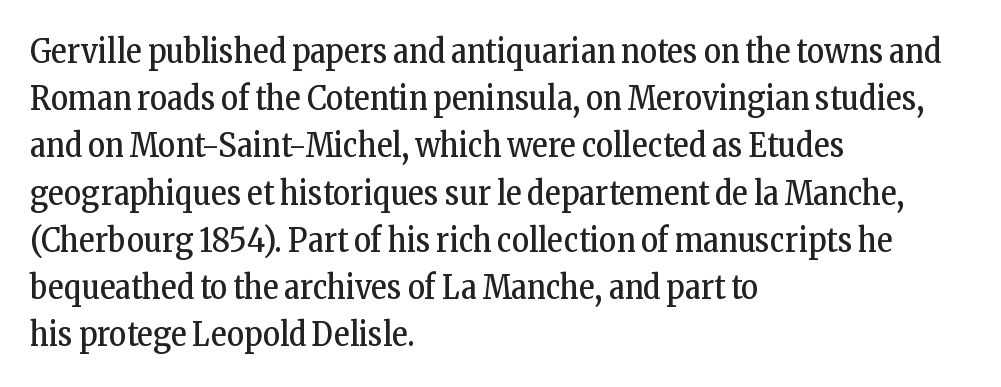
The image shows 33 px regular-weight, condensed serif type, upright; set left-aligned, normal line spacing (1.43x), normal letter spacing, not underlined; low stroke contrast and a medium x-height.
